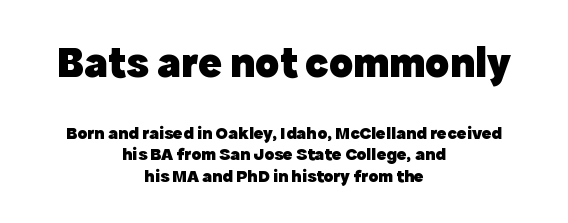
The image shows 44 px heavy sans-serif type, upright; set centered, line spacing 1.18x, normal letter spacing, not underlined; the first (top) block is 2.44x larger; a medium x-height.
